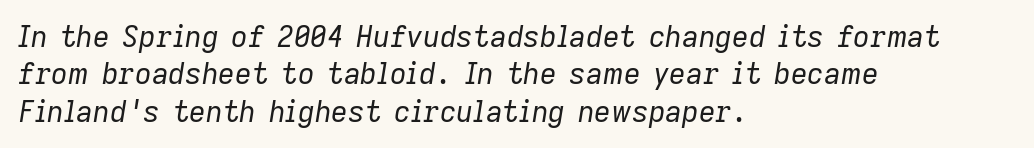
Designer's note — italics engaged. The space directly below the letters is spotless. Teacher's note: observe the even left margin — that is flush-left alignment. The passage shown stacks its lines at a standard gap. Do the characters align in a grid? No, the font is proportional.
